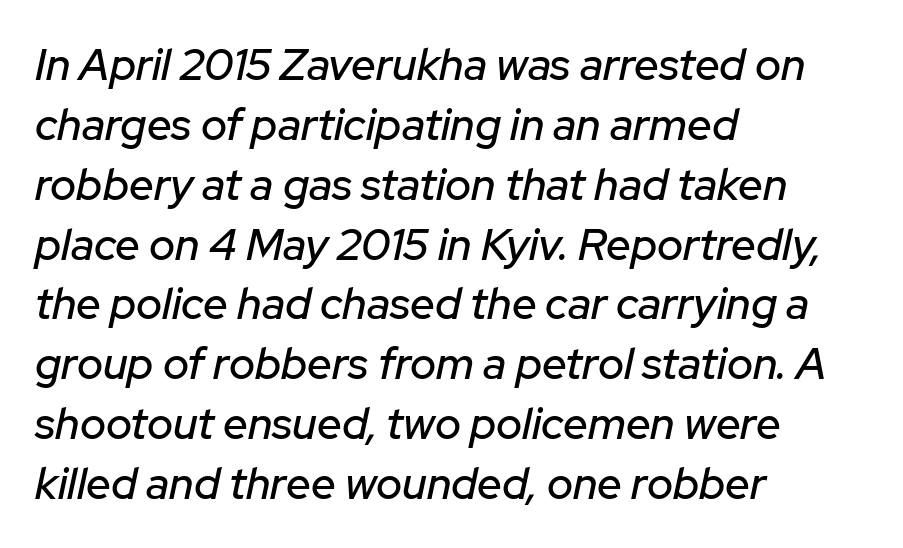
{"italic": "yes", "lean": "right", "slant_degrees": 12, "width": "normal", "stroke_contrast": "low", "x_height": "medium", "monospaced": "no", "underline": "no", "align": "left", "line_spacing": "normal", "line_spacing_ratio": 1.36, "letter_spacing": "normal", "letter_spacing_em": 0.0, "glyph_px": 44}
